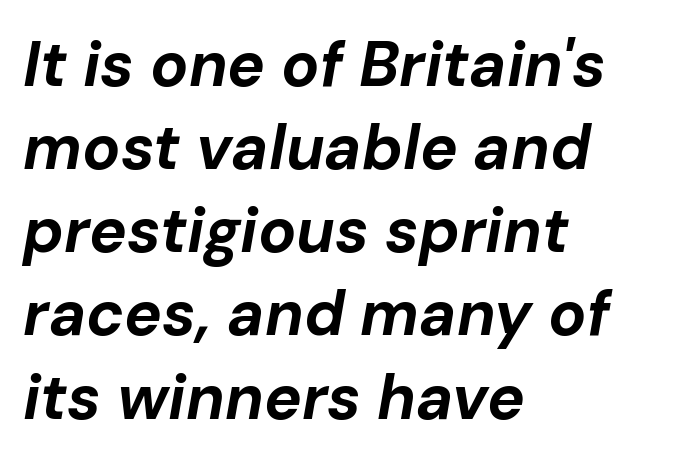
The image shows 63 px bold type, italic (leaning right); set left-aligned, normal line spacing (1.32x), normal letter spacing, not underlined; low stroke contrast and a medium x-height.
